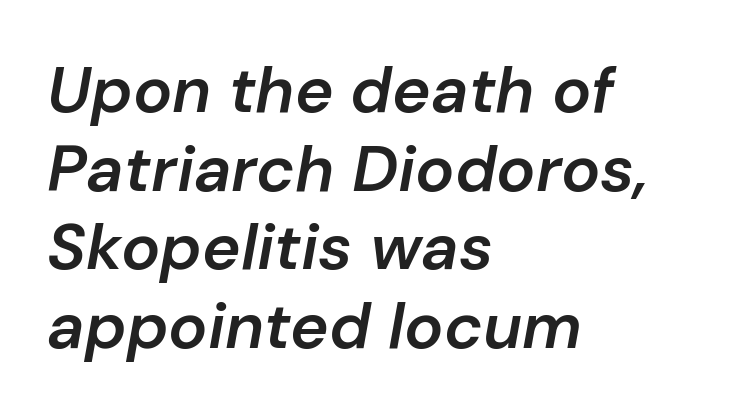
{"italic": "yes", "lean": "right", "slant_degrees": 10, "bold": "semi", "weight": "semibold", "width": "normal", "stroke_contrast": "low", "x_height": "medium", "monospaced": "no", "underline": "no", "align": "left", "line_spacing_ratio": 1.21, "letter_spacing": "normal", "letter_spacing_em": 0.0, "glyph_px": 65}
